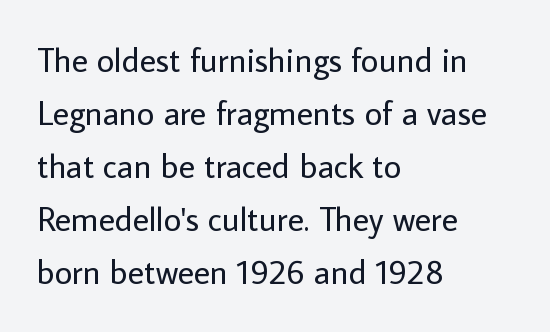
The image shows 34 px regular-weight sans-serif type, upright; set left-aligned, normal line spacing (1.56x), normal letter spacing, not underlined; low stroke contrast and a medium x-height.
